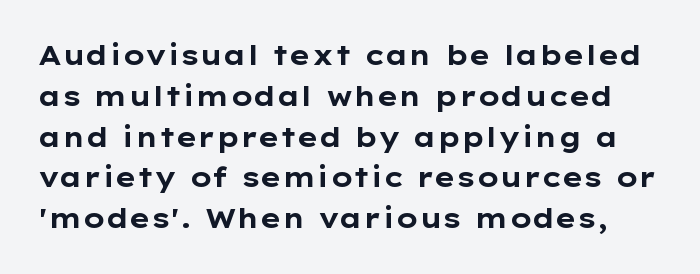
The type is set solid horizontally, with unmodified tracking. Upright lettering throughout. Thick stems and heavy bowls — unmistakably bold. The foot of each line stays bare and open. Successive baselines arrive at the customary interval.
